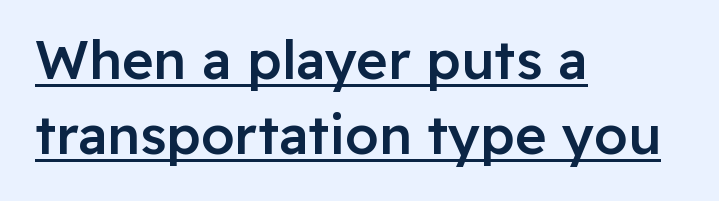
These lines were composed using upright roman letters. On the weight axis this lands at semibold, roughly 600. Baseline-to-baseline distance is the conventional proportion of letter height. Underlined type. These lines keep a tight, regular rhythm from letter to letter.
